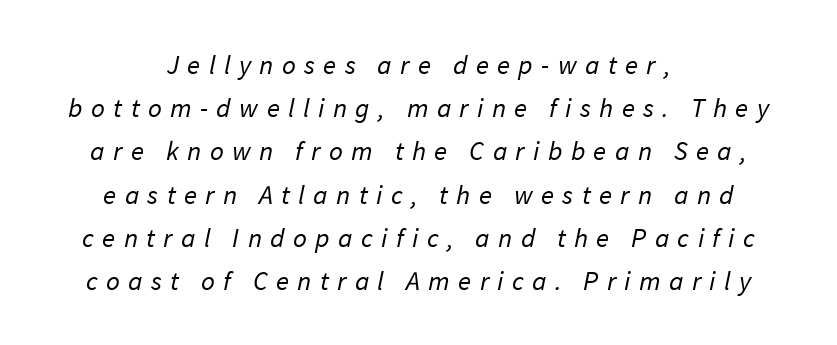
{"bold": "no", "underline": "no", "align": "center", "line_spacing": "normal", "line_spacing_ratio": 1.6, "letter_spacing": "wide", "letter_spacing_em": 0.31, "glyph_px": 27}
